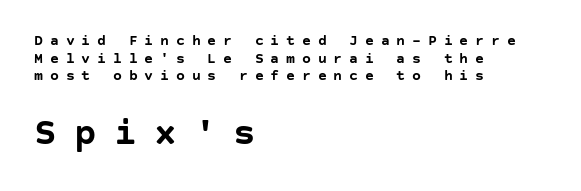
{"serif": "no", "italic": "no", "bold": "yes", "weight": "semibold", "width": "normal", "stroke_contrast": "low", "x_height": "large", "underline": "no", "align": "left", "line_spacing_ratio": 1.18, "letter_spacing": "wide", "letter_spacing_em": 0.45, "larger_block": "second", "size_ratio": 2.53, "glyph_px": 38}
